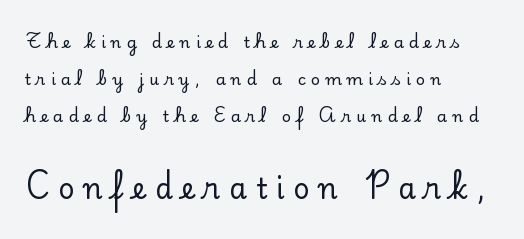
Classification — serif. The passage shown stacks its lines with a broad gap. Is the block centered? No — it sits flush against the left margin. Character widths vary here, with narrow letters taking less room than wide ones. Does the lettering tilt? It doesn't — this is upright.
